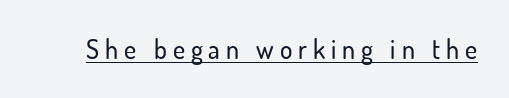
The image shows 26 px text type, upright; set unusually wide letter spacing (+0.23 em), underlined.
